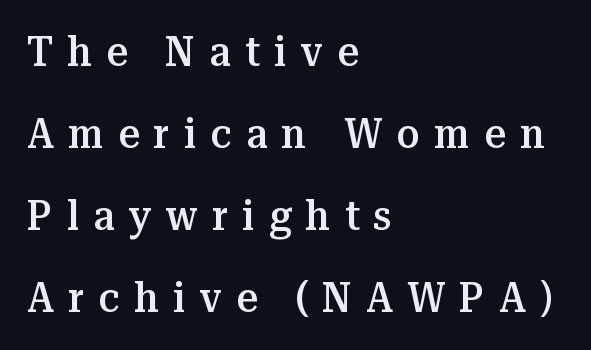
The setting favours the left margin, as ordinary paragraphs usually do. The typesetting leans somewhat heavy: a semibold. Underline: absent. A typesetter would call this proportional, since set widths differ per character. Observe the wide spacing: letters keep a clear distance from each other. Honestly, the rows look like they've been pulled way apart.
